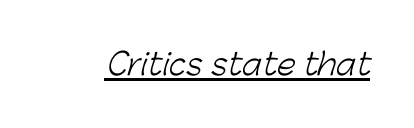
Notice how a bar underscores the lettering throughout. Nobody touched the tracking dial on this one. This is not heavy type; no bold has been used. The text was rendered using a sans face with plain stroke endings. This sample has the flowing, uneven cadence of proportional lettering.
